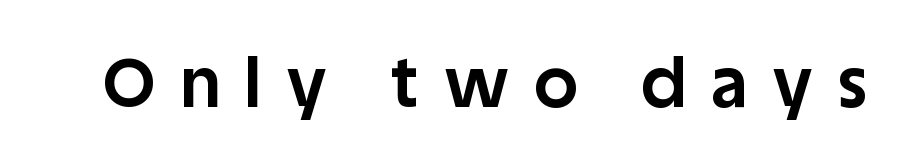
The image shows 68 px bold sans-serif type, upright; set unusually wide letter spacing (+0.37 em), not underlined; low stroke contrast and a large x-height.
